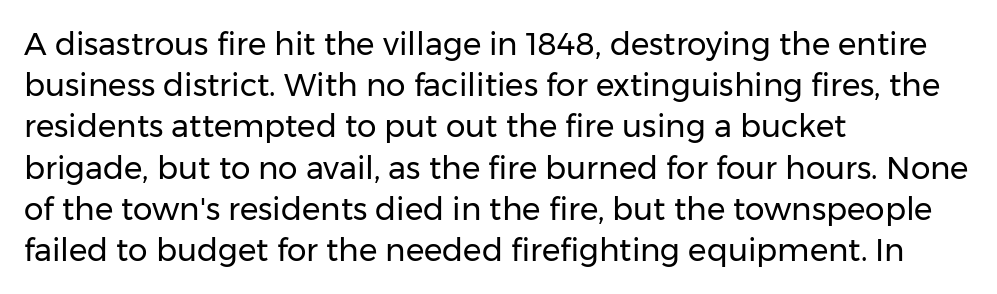
{"serif": "no", "italic": "no", "bold": "no", "weight": "regular", "width": "normal", "stroke_contrast": "low", "x_height": "medium", "monospaced": "no", "underline": "no", "align": "left", "line_spacing": "normal", "line_spacing_ratio": 1.33, "letter_spacing": "normal", "letter_spacing_em": 0.0, "glyph_px": 31}
